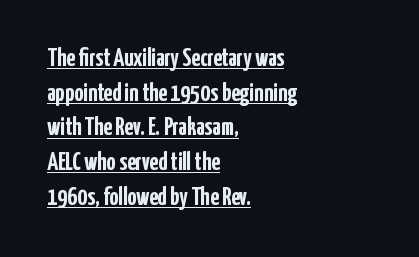
Q: Is the text bold? A: Yes.
Q: Is the text italic (slanted)? A: No, it is upright.
Q: Is the text underlined? A: Yes.
Q: How is the paragraph aligned? A: Left-aligned.
Q: Is the spacing between letters normal or unusually wide? A: Normal.
Q: Is the spacing between lines tight, normal or loose? A: Normal.
